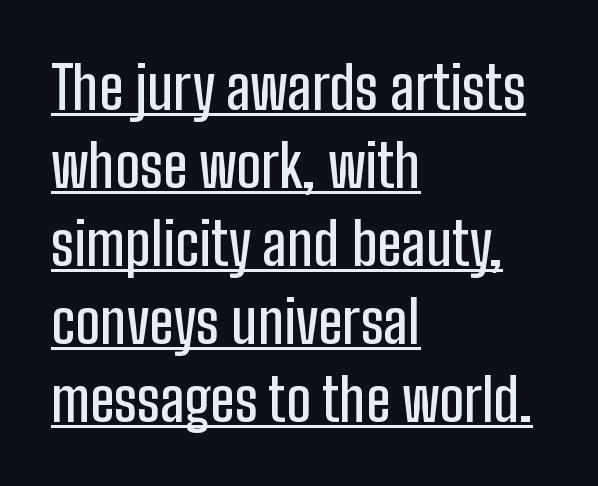
The image shows 59 px condensed sans-serif type, upright; set left-aligned, normal line spacing (1.32x), normal letter spacing, underlined; low stroke contrast and a medium x-height.
